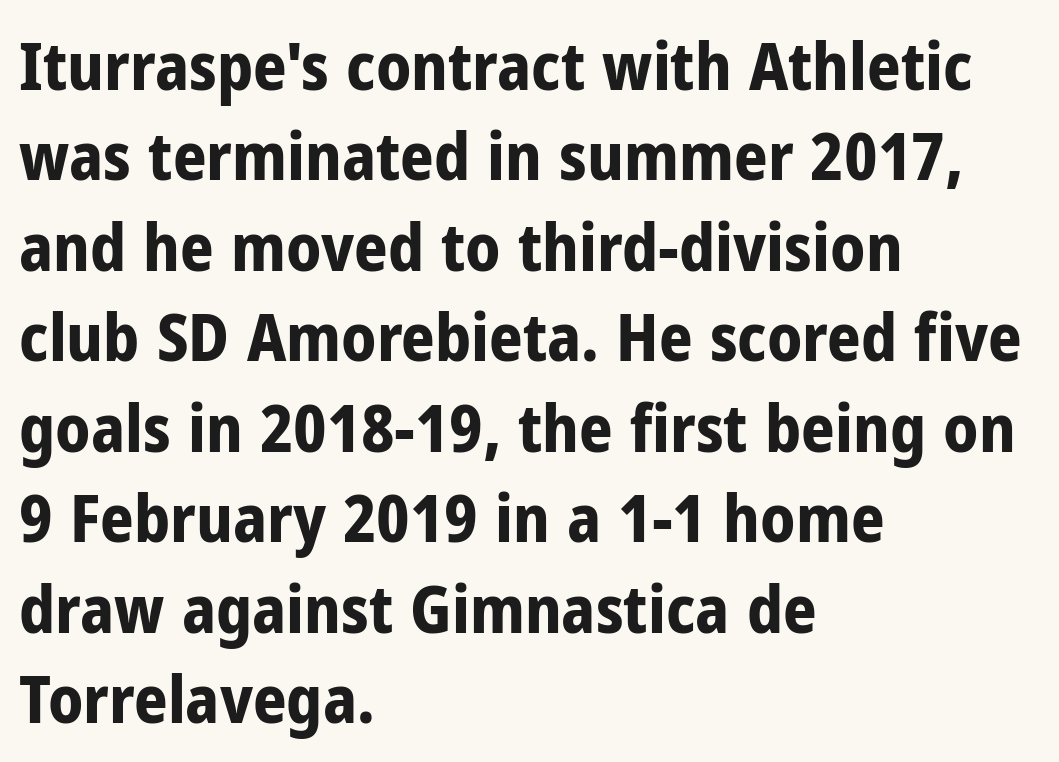
{"serif": "no", "italic": "no", "bold": "yes", "weight": "bold", "width": "condensed", "stroke_contrast": "low", "x_height": "medium", "monospaced": "no", "underline": "no", "align": "left", "line_spacing": "normal", "line_spacing_ratio": 1.37, "letter_spacing": "normal", "letter_spacing_em": 0.0, "glyph_px": 66}
